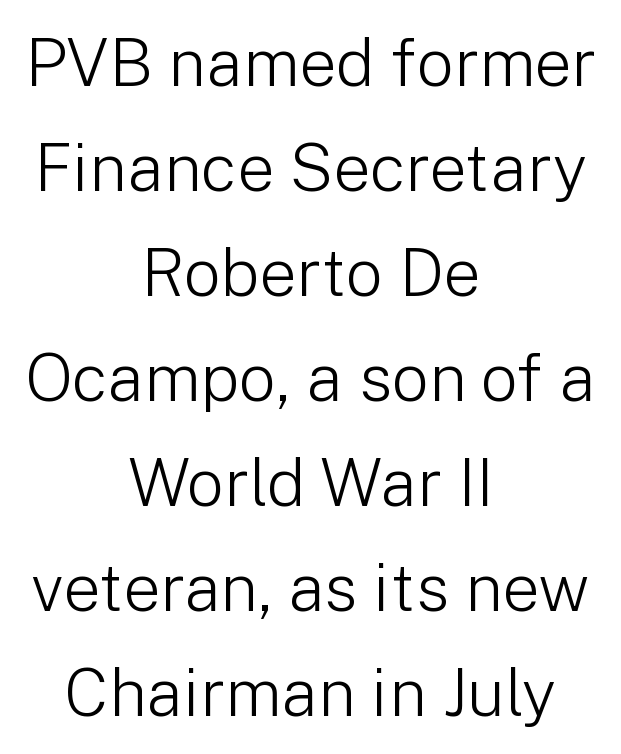
{"serif": "no", "italic": "no", "bold": "no", "weight": "light", "width": "normal", "stroke_contrast": "low", "x_height": "medium", "monospaced": "no", "underline": "no", "align": "center", "line_spacing": "normal", "line_spacing_ratio": 1.59, "letter_spacing": "normal", "letter_spacing_em": 0.0, "glyph_px": 66}
